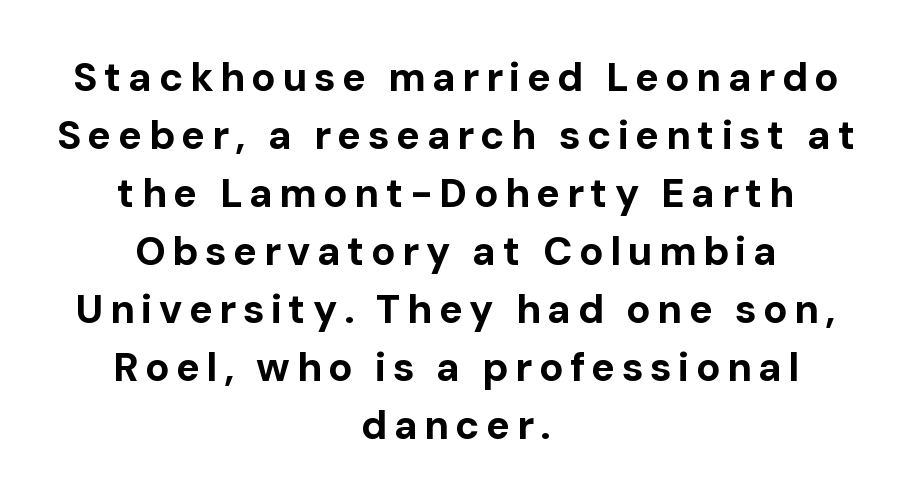
The image shows 40 px bold sans-serif type, upright; set centered, normal line spacing (1.45x), not underlined; low stroke contrast and a medium x-height.
